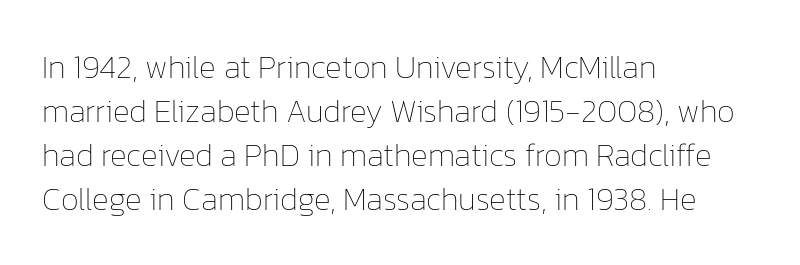
Q: Is the text bold? A: No.
Q: Is the text italic (slanted)? A: No, it is upright.
Q: Is the text underlined? A: No.
Q: How is the paragraph aligned? A: Left-aligned.
Q: Is the spacing between letters normal or unusually wide? A: Normal.
Q: Is the spacing between lines tight, normal or loose? A: Normal.
Q: Width (condensed, normal, or wide)? A: Normal.
Q: Stroke contrast? A: Low.
Q: x-height? A: Medium.
Q: Monospaced? A: No.
